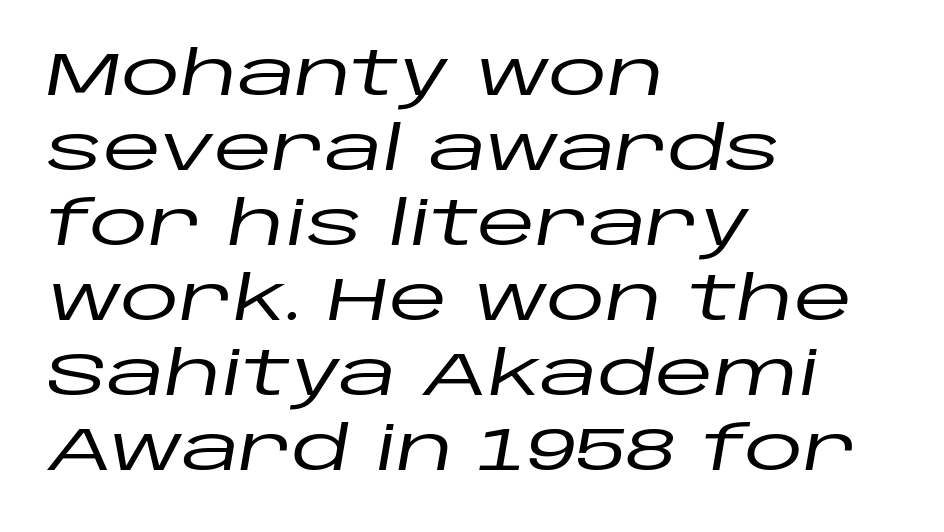
The image shows 60 px wide type, italic (leaning right); set left-aligned, normal line spacing (1.25x), normal letter spacing, not underlined; low stroke contrast and a large x-height.
